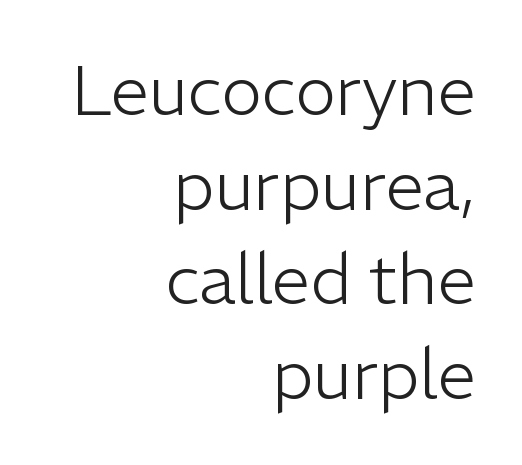
Stroke terminals: plain, sans-serif. Lines of text with bare space underneath. Stems here are at most as thick as an everyday book face. Observe the ordinary spacing: letters are neighbours, not strangers. Vertical strokes here are truly vertical.
